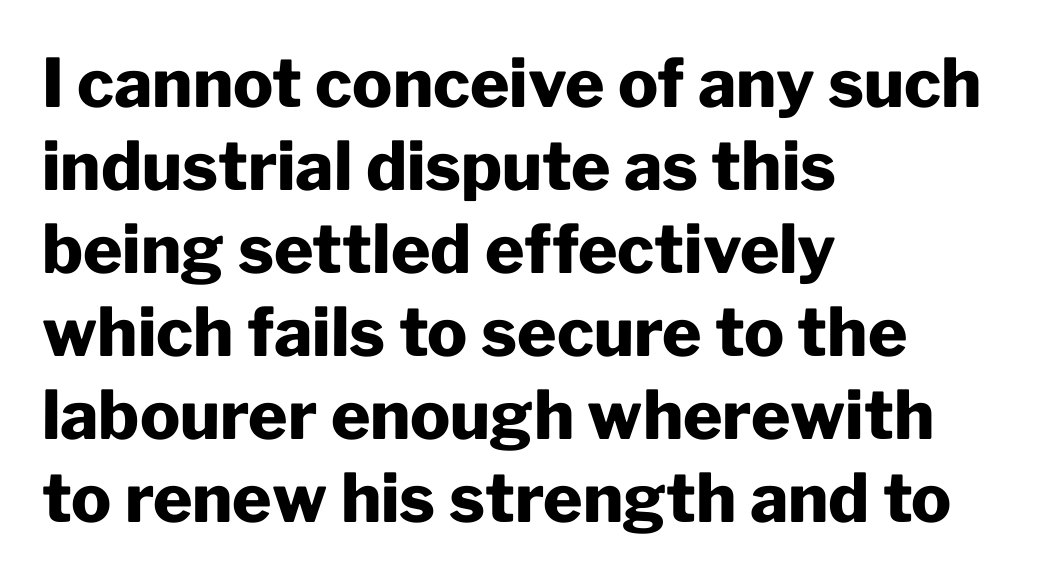
{"serif": "no", "italic": "no", "bold": "yes", "weight": "heavy", "width": "normal", "stroke_contrast": "low", "x_height": "medium", "monospaced": "no", "underline": "no", "align": "left", "line_spacing_ratio": 1.24, "letter_spacing": "normal", "letter_spacing_em": 0.0, "glyph_px": 67}
